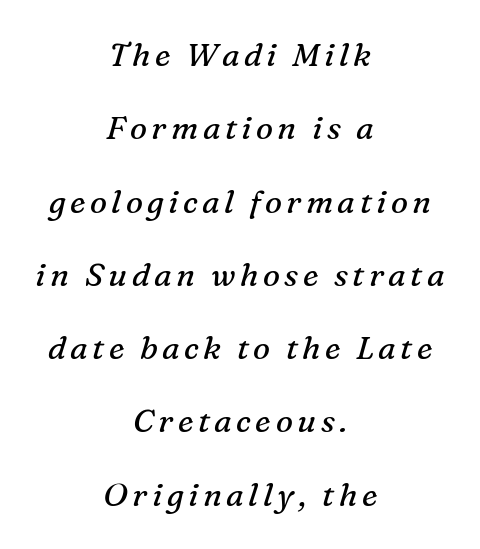
The image shows 32 px regular-weight serif type, italic (leaning right); set centered, loose line spacing (2.29x), not underlined; medium stroke contrast and a medium x-height.
